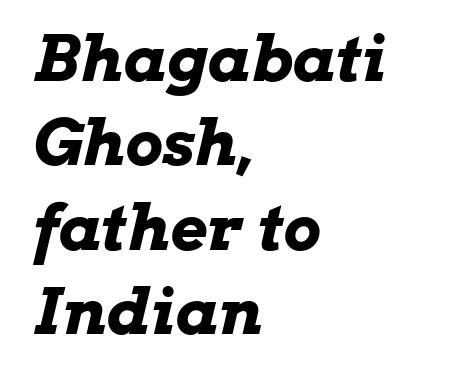
The font's italic variant was chosen for this text. Typographic density is high because the face is bold. Observe the ordinary spacing: letters are neighbours, not strangers. Is this a fixed-width face? No — the glyphs have proportional, varying widths. One glance says typical: line gaps are just what's usual.
